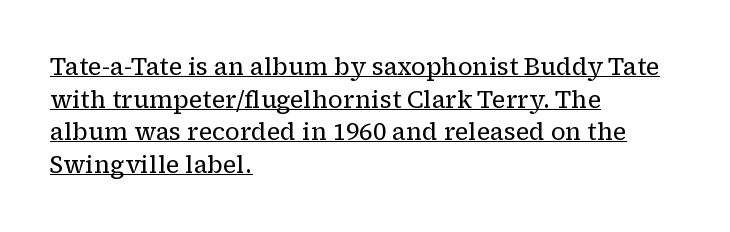
Q: Is the text bold? A: No.
Q: Is the text italic (slanted)? A: No, it is upright.
Q: Is the text underlined? A: Yes.
Q: How is the paragraph aligned? A: Left-aligned.
Q: Is the spacing between letters normal or unusually wide? A: Normal.
Q: Is the spacing between lines tight, normal or loose? A: Normal.
